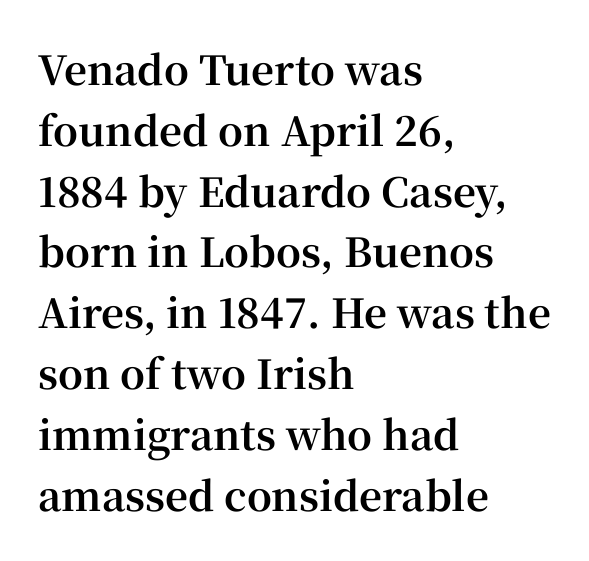
The image shows 40 px bold serif type, upright; set left-aligned, normal line spacing (1.52x), normal letter spacing, not underlined; high stroke contrast and a medium x-height.
